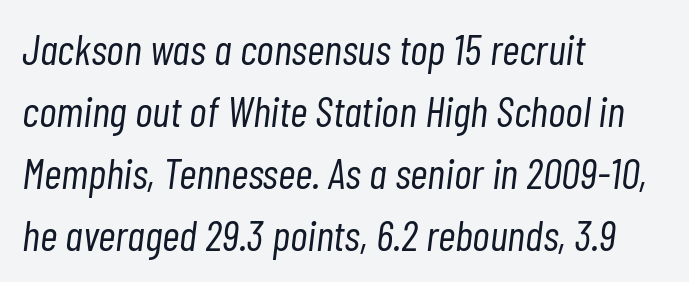
Q: Is the text bold? A: No.
Q: Is the text italic (slanted)? A: Yes, it leans right by about 7 degrees.
Q: Is the text underlined? A: No.
Q: How is the paragraph aligned? A: Left-aligned.
Q: Is the spacing between letters normal or unusually wide? A: Normal.
Q: Is the spacing between lines tight, normal or loose? A: Normal.
Q: Width (condensed, normal, or wide)? A: Condensed.
Q: Stroke contrast? A: Low.
Q: x-height? A: Medium.
Q: Monospaced? A: No.
